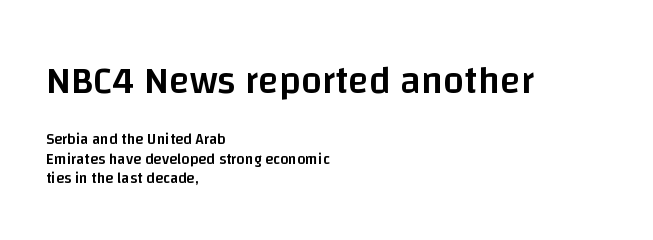
Q: Is the text bold? A: Semi-bold.
Q: Is the text italic (slanted)? A: No, it is upright.
Q: Is the typeface a serif or a sans-serif typeface? A: Sans-serif.
Q: Is the text underlined? A: No.
Q: How is the paragraph aligned? A: Left-aligned.
Q: Is the spacing between letters normal or unusually wide? A: Normal.
Q: Is the spacing between lines tight, normal or loose? A: Normal.
Q: Which block of text is set in a larger size, the first (top) or the second (bottom)? A: The first (top) one.
Q: Width (condensed, normal, or wide)? A: Normal.
Q: Stroke contrast? A: Low.
Q: x-height? A: Large.
Q: Monospaced? A: No.
